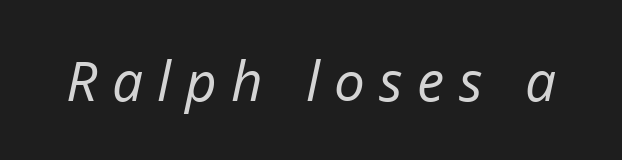
{"italic": "yes", "lean": "right", "slant_degrees": 12, "bold": "no", "weight": "regular", "width": "normal", "stroke_contrast": "low", "x_height": "medium", "monospaced": "no", "underline": "no", "letter_spacing": "wide", "letter_spacing_em": 0.26, "glyph_px": 55}
